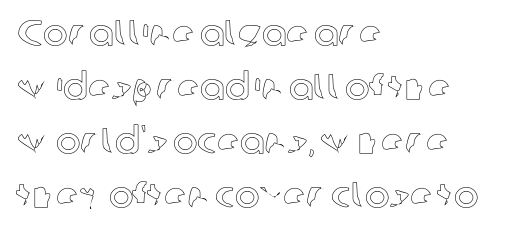
{"italic": "no", "width": "normal", "x_height": "medium", "monospaced": "no", "underline": "no", "align": "left", "line_spacing": "normal", "line_spacing_ratio": 1.46, "letter_spacing": "normal", "letter_spacing_em": 0.0, "glyph_px": 37}
